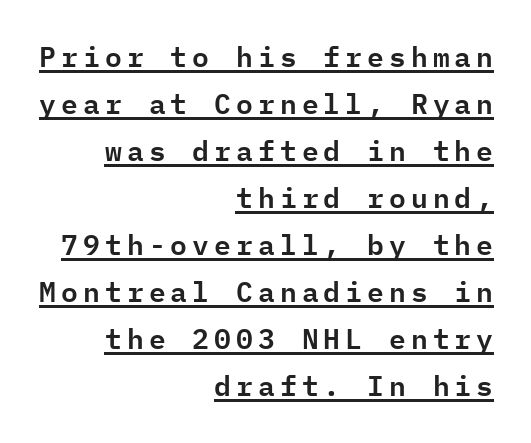
Q: Is the text italic (slanted)? A: No, it is upright.
Q: Is the typeface a serif or a sans-serif typeface? A: Sans-serif.
Q: Is the text underlined? A: Yes.
Q: How is the paragraph aligned? A: Right-aligned.
Q: Is the spacing between lines tight, normal or loose? A: Normal.
Q: Width (condensed, normal, or wide)? A: Normal.
Q: Stroke contrast? A: Low.
Q: x-height? A: Medium.
Q: Monospaced? A: Yes.
